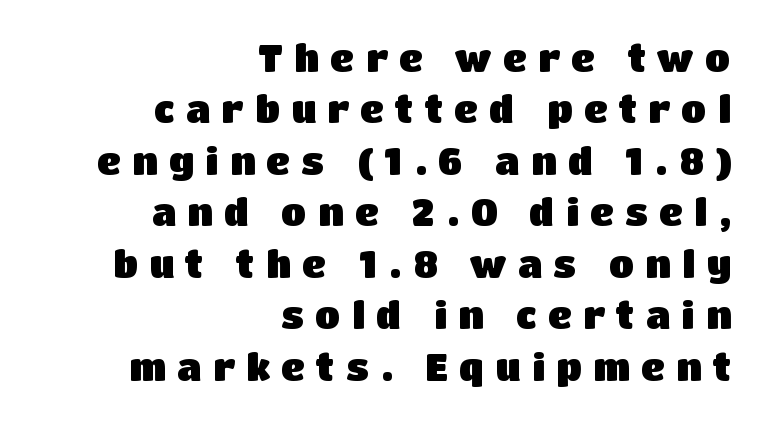
Q: Is the text bold? A: Yes.
Q: Is the text italic (slanted)? A: No, it is upright.
Q: Is the typeface a serif or a sans-serif typeface? A: Sans-serif.
Q: Is the text underlined? A: No.
Q: How is the paragraph aligned? A: Right-aligned.
Q: Is the spacing between letters normal or unusually wide? A: Unusually wide.
Q: Is the spacing between lines tight, normal or loose? A: Normal.
Q: Width (condensed, normal, or wide)? A: Normal.
Q: Stroke contrast? A: Low.
Q: x-height? A: Large.
Q: Monospaced? A: No.
